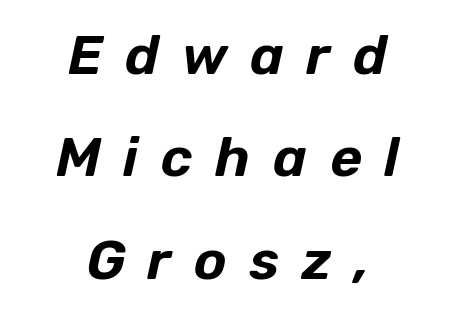
The image shows 55 px text type, italic (leaning right); set centered, line spacing 1.86x, unusually wide letter spacing (+0.41 em), not underlined; low stroke contrast and a medium x-height.
